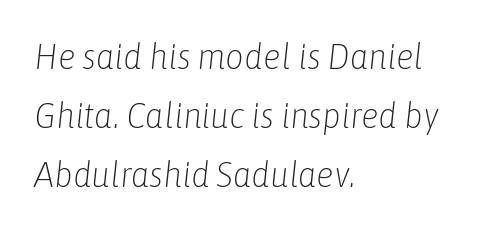
The image shows 36 px light, condensed type, italic (leaning right); set left-aligned, normal line spacing (1.64x), normal letter spacing, not underlined; low stroke contrast and a medium x-height.
